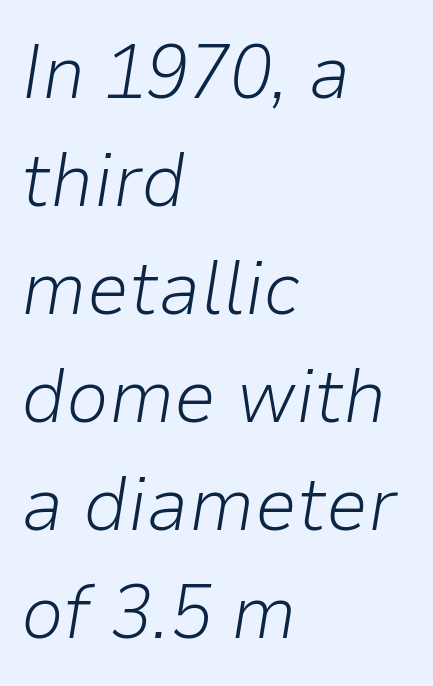
Interline gaps are of average width in this sample. Does the copy run flush right? No — it runs flush left. No heavy texture on the line: the type isn't bold. The passage shown leans; its letterforms are oblique.
